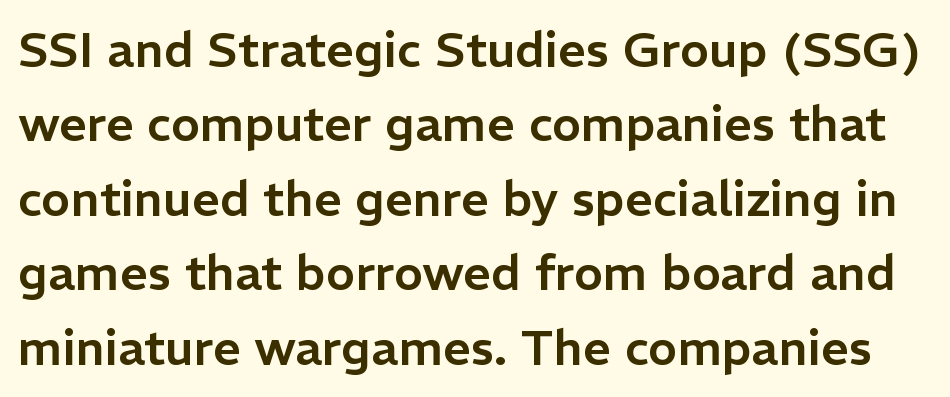
The passage shown is typed in a proportional face where columns would drift. Tracking value appears to be zero — textbook default spacing. Letterform terminals end flat and unadorned throughout the passage. Baseline-to-baseline distance is the conventional proportion of letter height.
